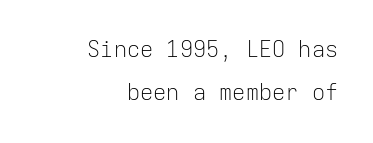
{"italic": "no", "bold": "no", "underline": "no", "align": "right", "line_spacing": "loose", "line_spacing_ratio": 1.97, "letter_spacing": "normal", "letter_spacing_em": 0.0, "glyph_px": 22}
